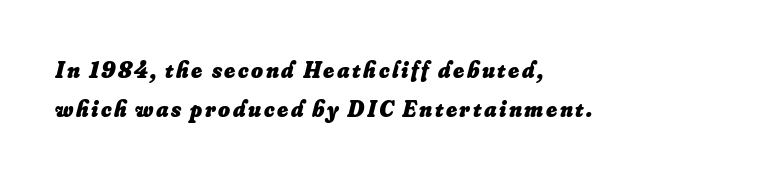
Horizontal alignment here is leftward, the default for most running prose. Posture: slanted. Quick note: interline space is typical. Lines of text with bare space underneath. Typesetter's note: full bold, strokes at maximum text heaviness.
